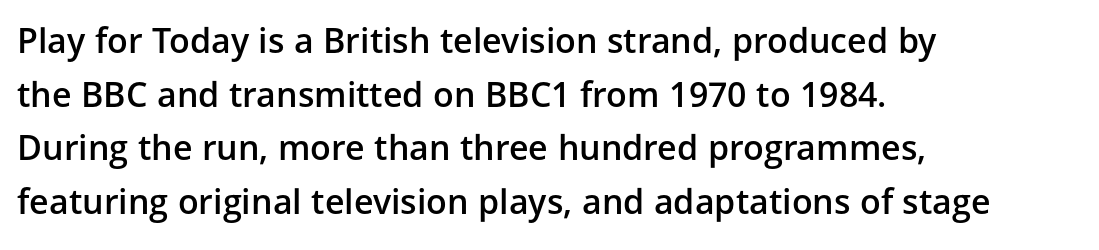
Q: Is the text bold? A: Semi-bold.
Q: Is the text italic (slanted)? A: No, it is upright.
Q: Is the typeface a serif or a sans-serif typeface? A: Sans-serif.
Q: Is the text underlined? A: No.
Q: How is the paragraph aligned? A: Left-aligned.
Q: Is the spacing between letters normal or unusually wide? A: Normal.
Q: Is the spacing between lines tight, normal or loose? A: Normal.
Q: Width (condensed, normal, or wide)? A: Normal.
Q: Stroke contrast? A: Low.
Q: x-height? A: Medium.
Q: Monospaced? A: No.
